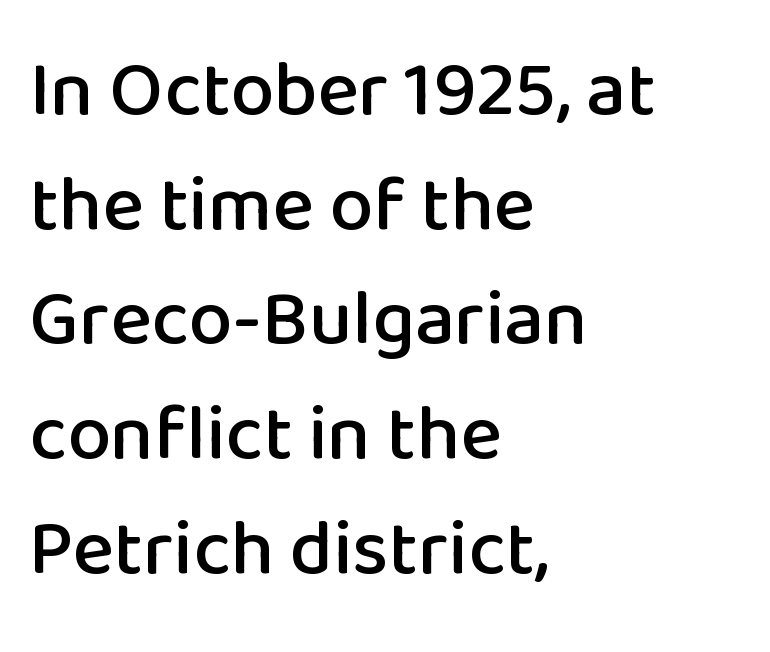
The image shows 78 px sans-serif type, upright; set left-aligned, normal line spacing (1.47x), normal letter spacing, not underlined; low stroke contrast and a medium x-height.
